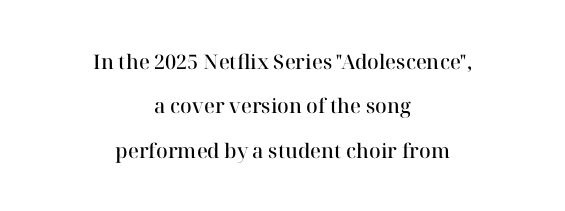
Q: Is the text bold? A: Semi-bold.
Q: Is the text italic (slanted)? A: No, it is upright.
Q: Is the text underlined? A: No.
Q: How is the paragraph aligned? A: Centered.
Q: Is the spacing between letters normal or unusually wide? A: Normal.
Q: Is the spacing between lines tight, normal or loose? A: Loose.
